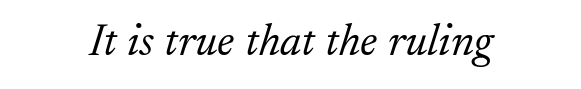
{"serif": "yes", "italic": "yes", "lean": "right", "slant_degrees": 17, "bold": "no", "weight": "light", "width": "normal", "stroke_contrast": "low", "x_height": "small", "monospaced": "no", "underline": "no", "align": "center", "letter_spacing": "normal", "letter_spacing_em": 0.0, "glyph_px": 46}
